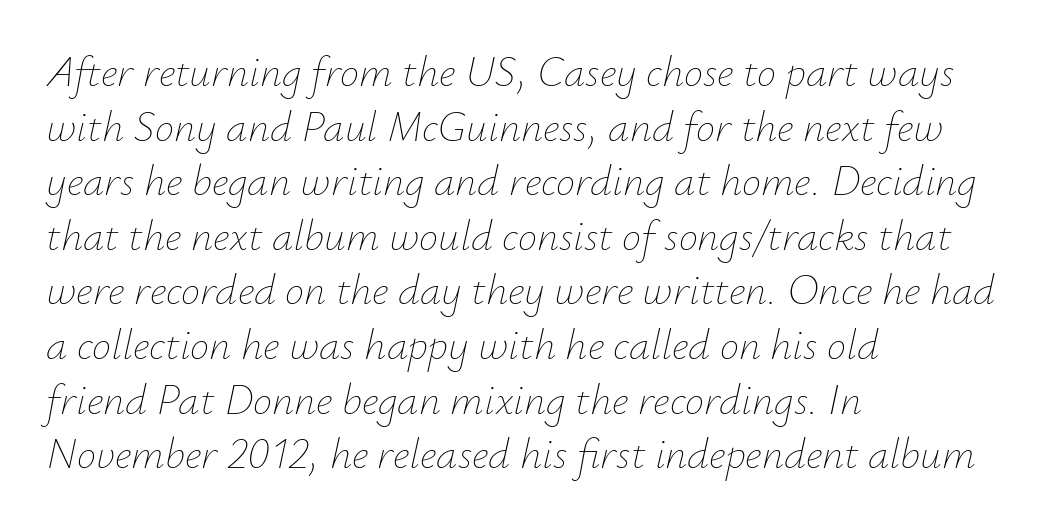
The image shows 43 px thin type, italic (leaning right); set left-aligned, normal line spacing (1.27x), normal letter spacing, not underlined; low stroke contrast and a small x-height.
